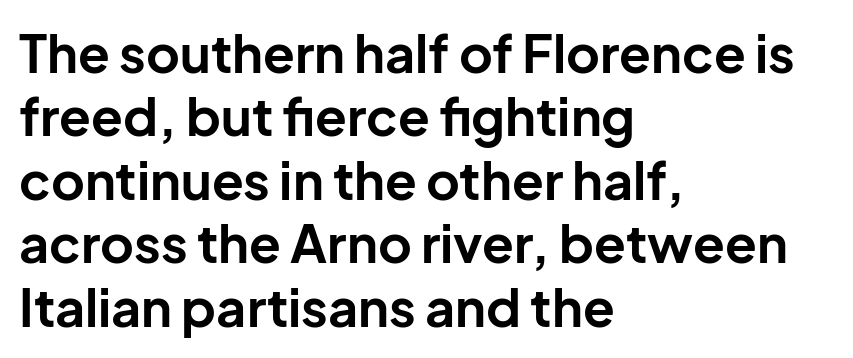
The image shows 52 px bold sans-serif type, upright; set left-aligned, line spacing 1.22x, normal letter spacing, not underlined; low stroke contrast and a medium x-height.
